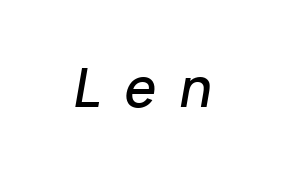
Q: Is the text bold? A: Semi-bold.
Q: Is the text italic (slanted)? A: Yes, it leans right by about 10 degrees.
Q: Is the text underlined? A: No.
Q: Is the spacing between letters normal or unusually wide? A: Unusually wide.
Q: Width (condensed, normal, or wide)? A: Normal.
Q: Stroke contrast? A: Low.
Q: x-height? A: Medium.
Q: Monospaced? A: No.
